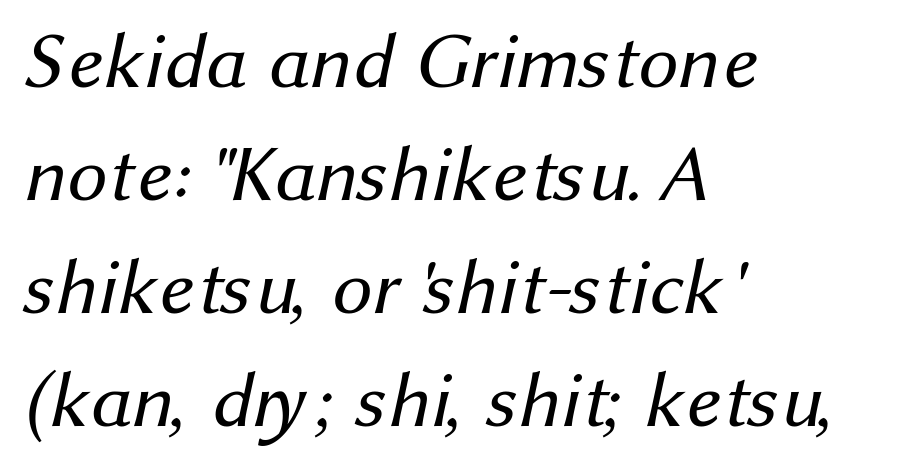
{"serif": "no", "bold": "no", "weight": "regular", "width": "normal", "stroke_contrast": "medium", "x_height": "medium", "monospaced": "no", "underline": "no", "align": "left", "line_spacing": "normal", "line_spacing_ratio": 1.43, "letter_spacing": "normal", "letter_spacing_em": 0.0, "glyph_px": 79}
